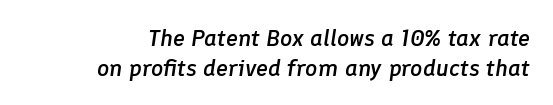
{"italic": "yes", "lean": "right", "slant_degrees": 8, "bold": "semi", "underline": "no", "line_spacing_ratio": 1.24, "letter_spacing": "normal", "letter_spacing_em": 0.0, "glyph_px": 24}
